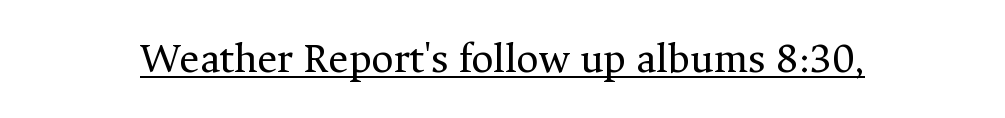
The image shows 43 px regular-weight serif type, upright; set normal letter spacing, underlined; medium stroke contrast and a medium x-height.
